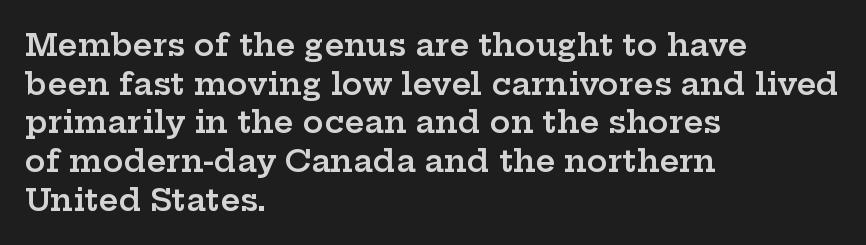
The image shows 31 px semibold, wide serif type, upright; set left-aligned, normal line spacing (1.25x), normal letter spacing, not underlined; low stroke contrast and a medium x-height.
